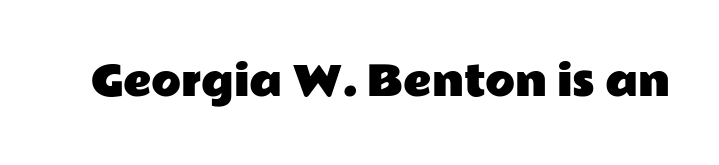
Q: Is the text italic (slanted)? A: No, it is upright.
Q: Is the typeface a serif or a sans-serif typeface? A: Sans-serif.
Q: Is the text underlined? A: No.
Q: Is the spacing between letters normal or unusually wide? A: Normal.
Q: Width (condensed, normal, or wide)? A: Wide.
Q: Stroke contrast? A: Low.
Q: x-height? A: Medium.
Q: Monospaced? A: No.
